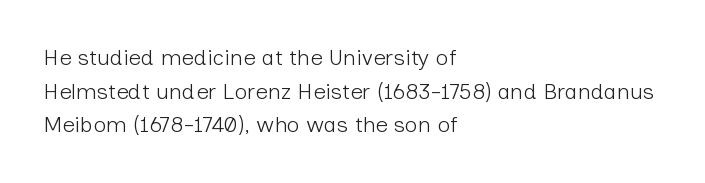
{"italic": "no", "bold": "no", "underline": "no", "align": "left", "line_spacing": "normal", "line_spacing_ratio": 1.53, "letter_spacing": "normal", "letter_spacing_em": 0.0, "glyph_px": 22}
